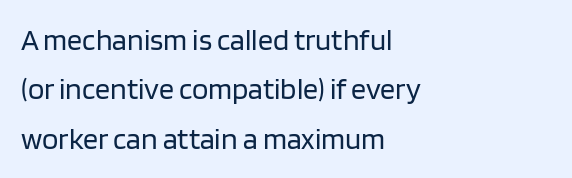
{"serif": "no", "italic": "no", "bold": "no", "weight": "regular", "width": "normal", "stroke_contrast": "low", "x_height": "large", "monospaced": "no", "underline": "no", "align": "left", "line_spacing": "normal", "line_spacing_ratio": 1.65, "letter_spacing": "normal", "letter_spacing_em": 0.0, "glyph_px": 30}
